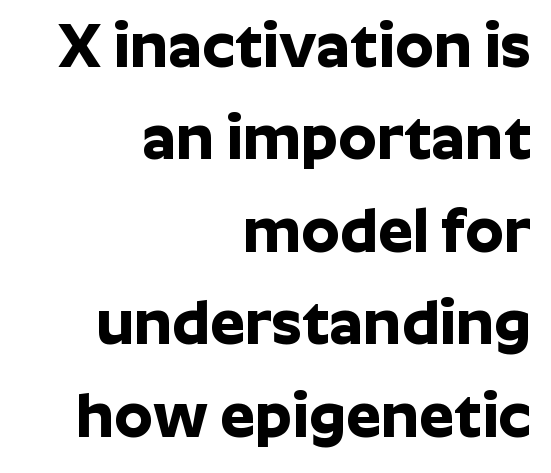
The image shows 62 px bold sans-serif type, upright; set right-aligned, normal line spacing (1.49x), normal letter spacing, not underlined; low stroke contrast and a medium x-height.
